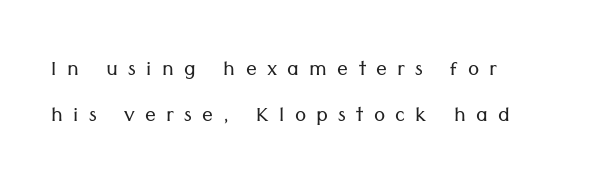
{"italic": "no", "bold": "no", "underline": "no", "align": "left", "line_spacing_ratio": 1.71, "letter_spacing": "wide", "letter_spacing_em": 0.38, "glyph_px": 27}
